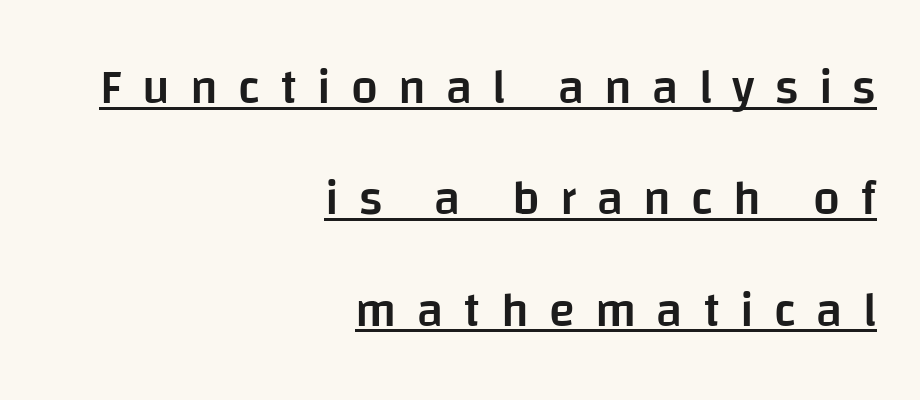
Characters remain perfectly vertical along every line. Each letter keeps its own natural width here, so spacing adapts to shape. Line spacing here is loose. Horizontal alignment here is rightward, an uncommon choice for prose. The letters are spread apart with noticeably loose tracking.
